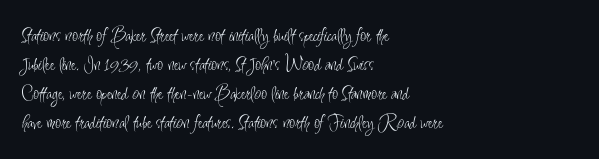
The image shows 21 px text type; set left-aligned, normal line spacing (1.38x), normal letter spacing, not underlined.
